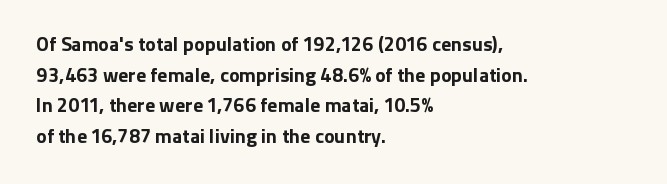
Underlining? Definitely not there. The paragraph has a hard left edge and a soft right edge. A typesetter would mark this as roman, not italic. What weight is shown? A full bold with thick strokes.
